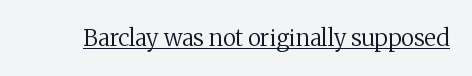
Q: Is the text bold? A: No.
Q: Is the text italic (slanted)? A: No, it is upright.
Q: Is the text underlined? A: Yes.
Q: Is the spacing between letters normal or unusually wide? A: Normal.
